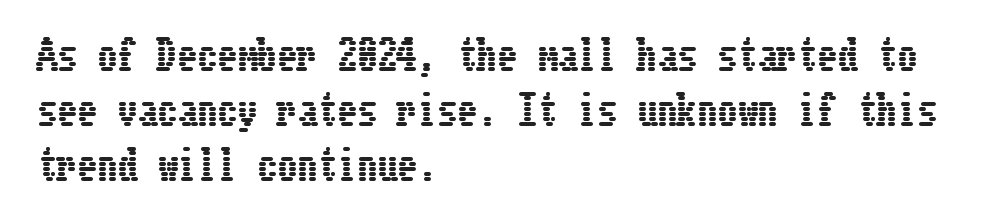
Each new line begins a customary step beneath the previous one. Does the copy run flush right? No — it runs flush left. Style check: upright. Unmarked baselines from the first word to the last. There is no visible air inserted between adjacent glyphs.
